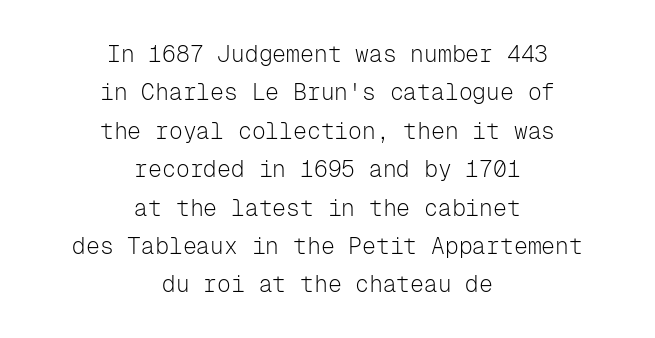
No extra tracking has been applied to these lines. Posture: vertical. Reading down the column, the eye jumps a familiar distance to each next line. The cut favours lightness, reaching ordinary text weight at its darkest. The whitespace from short lines is split evenly between both sides.
